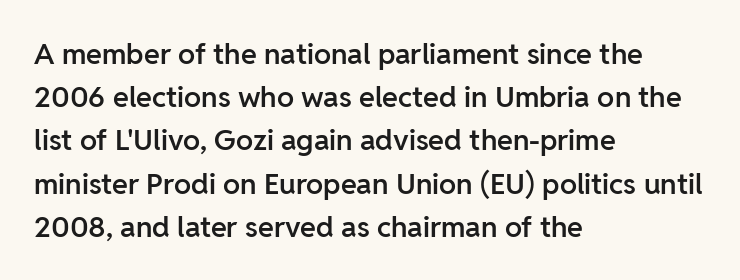
{"serif": "no", "italic": "no", "bold": "semi", "weight": "semibold", "width": "normal", "stroke_contrast": "low", "x_height": "medium", "monospaced": "no", "underline": "no", "align": "left", "line_spacing": "normal", "line_spacing_ratio": 1.49, "letter_spacing": "normal", "letter_spacing_em": 0.0, "glyph_px": 29}
